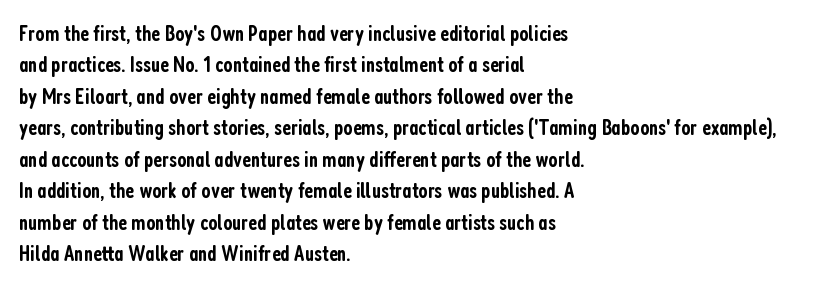
Successive baselines arrive at the customary interval. Horizontally, the lines are justified to the leading edge only. Short note: letters normally spaced. Emphasis by weight is partial: semibold. The gap between lines stays unmarked. Ordinary non-slanted type is in use.
